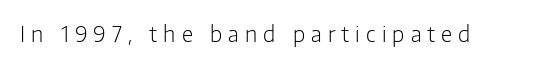
The image shows 21 px text type, upright; set unusually wide letter spacing (+0.29 em), not underlined.
